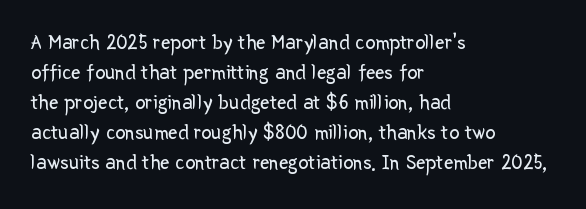
{"italic": "no", "bold": "no", "underline": "no", "align": "left", "line_spacing": "normal", "line_spacing_ratio": 1.43, "letter_spacing": "normal", "letter_spacing_em": 0.0, "glyph_px": 21}
